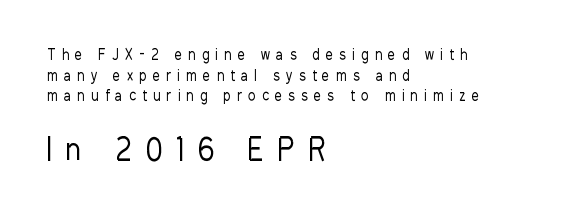
The horizontal fit of the characters is loose and conspicuously gappy. Descender tails drop into unmarked territory. Italic? Not at all — the glyphs are vertical. Think of a printed novel: that variable character pitch is what you see here. Of the two passages, the one underneath uses the larger point size.
